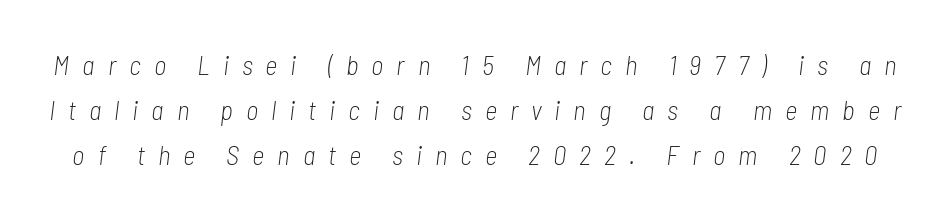
Italic: yes, the glyphs are oblique. No heavy texture on the line: the type isn't bold. What's the leading like? Ordinary, nothing unusual. How are the letters spaced? Widely, with obvious added tracking. Descenders are the only things crossing below the line.
